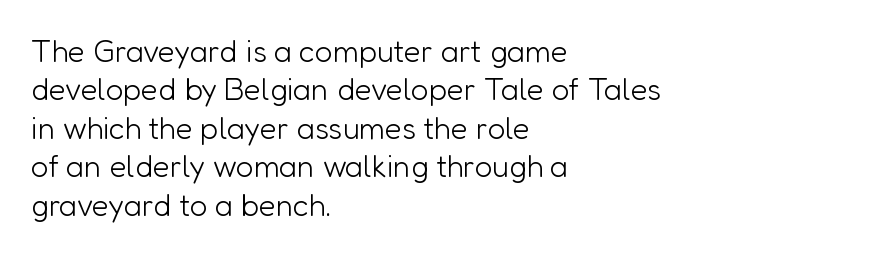
Leftover space on each line is placed entirely after the last word. The letterforms sit at book weight or below. You can tell it's not italic because the verticals are truly vertical. The glyphs are unaccompanied by any horizontal stroke below them. Regarding serifs, this sample does without them.
